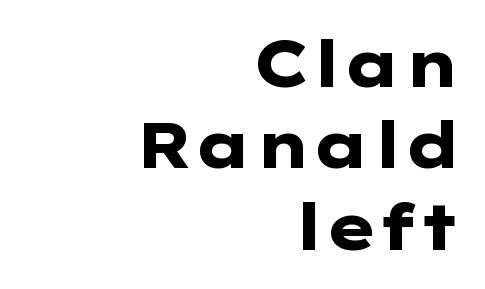
The image shows 64 px heavy, wide sans-serif type, upright; set right-aligned, normal line spacing (1.27x), normal letter spacing, not underlined; low stroke contrast and a medium x-height.
